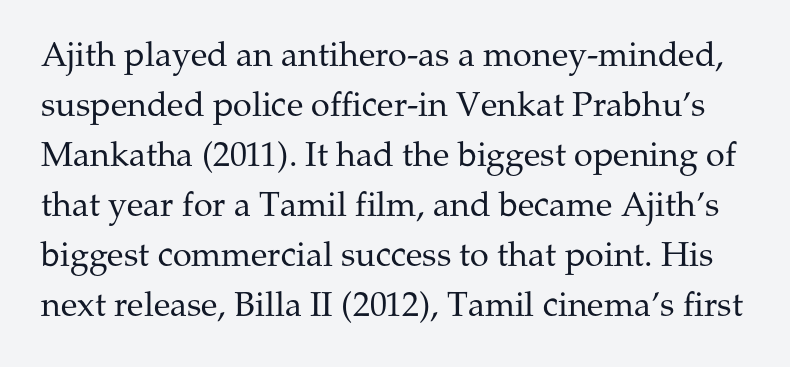
{"serif": "yes", "italic": "no", "bold": "no", "weight": "regular", "width": "normal", "stroke_contrast": "medium", "x_height": "medium", "monospaced": "no", "underline": "no", "line_spacing": "normal", "line_spacing_ratio": 1.47, "letter_spacing": "normal", "letter_spacing_em": 0.0, "glyph_px": 34}
